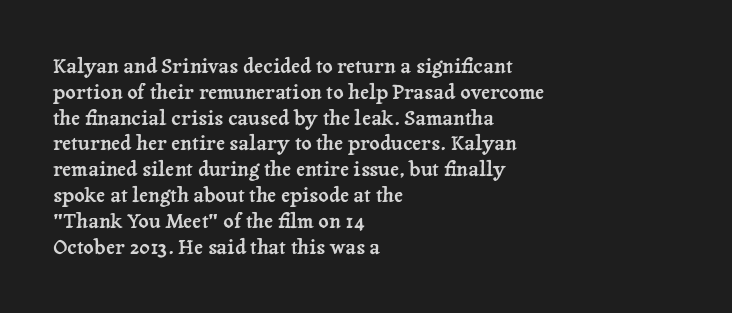
{"italic": "no", "underline": "no", "align": "left", "line_spacing": "normal", "line_spacing_ratio": 1.29, "letter_spacing": "normal", "letter_spacing_em": 0.0, "glyph_px": 20}
